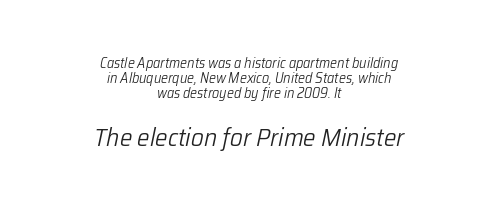
{"italic": "yes", "lean": "right", "slant_degrees": 12, "bold": "no", "underline": "no", "align": "center", "line_spacing": "tight", "line_spacing_ratio": 1.08, "letter_spacing": "normal", "letter_spacing_em": 0.0, "larger_block": "second", "size_ratio": 1.79, "glyph_px": 25}
